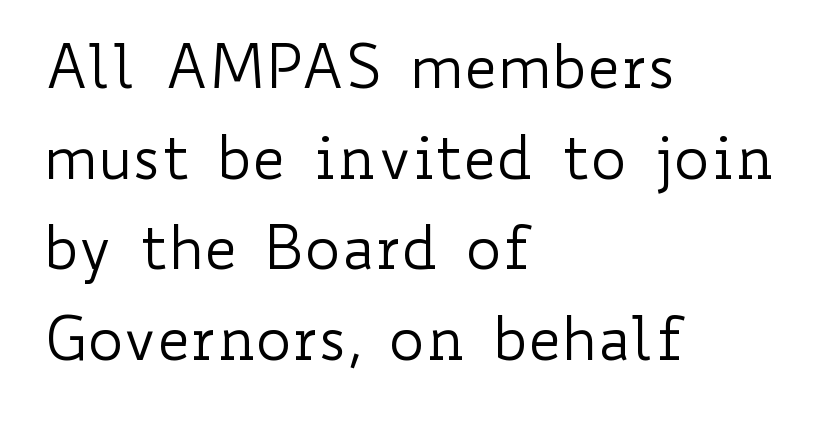
The characters are drawn with everyday or finer stroke widths. The rendering uses a moderate line-height, typical for paragraphs. You could call the tracking neutral — neither tight nor loose. Alignment: flush left. Descender tails drop into unmarked territory.
